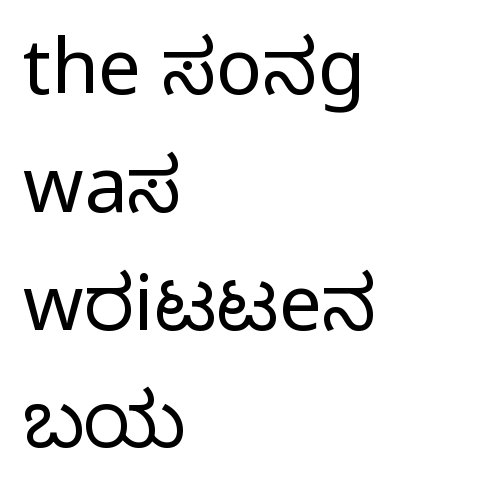
{"serif": "no", "italic": "no", "bold": "no", "weight": "regular", "width": "normal", "stroke_contrast": "low", "x_height": "medium", "monospaced": "no", "underline": "no", "align": "left", "line_spacing": "normal", "line_spacing_ratio": 1.53, "letter_spacing": "normal", "letter_spacing_em": 0.0, "glyph_px": 77}
